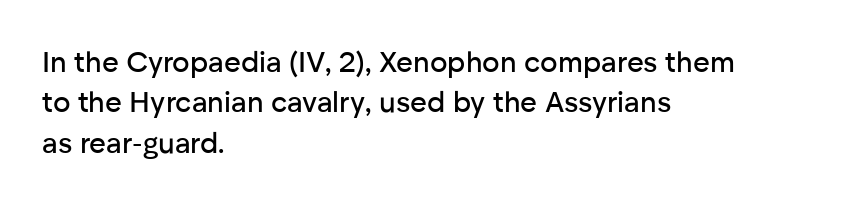
A normal amount of white space separates one row of letters from the next. A typesetter would label this face a sans. The tracking reads as untouched default to a designer's eye. Bare-footed words on every line.
